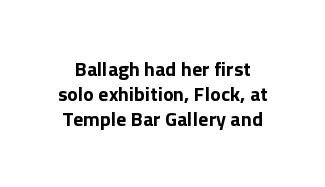
{"italic": "no", "underline": "no", "line_spacing_ratio": 1.24, "letter_spacing": "normal", "letter_spacing_em": 0.0, "glyph_px": 20}
